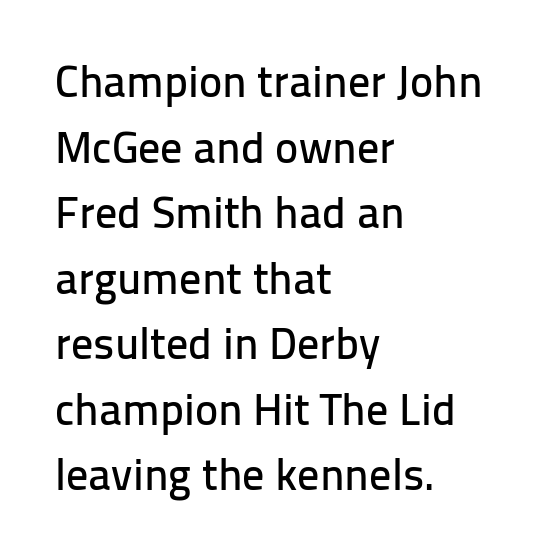
Q: Is the text italic (slanted)? A: No, it is upright.
Q: Is the typeface a serif or a sans-serif typeface? A: Sans-serif.
Q: Is the text underlined? A: No.
Q: How is the paragraph aligned? A: Left-aligned.
Q: Is the spacing between letters normal or unusually wide? A: Normal.
Q: Is the spacing between lines tight, normal or loose? A: Normal.
Q: Width (condensed, normal, or wide)? A: Normal.
Q: Stroke contrast? A: Low.
Q: x-height? A: Medium.
Q: Monospaced? A: No.
